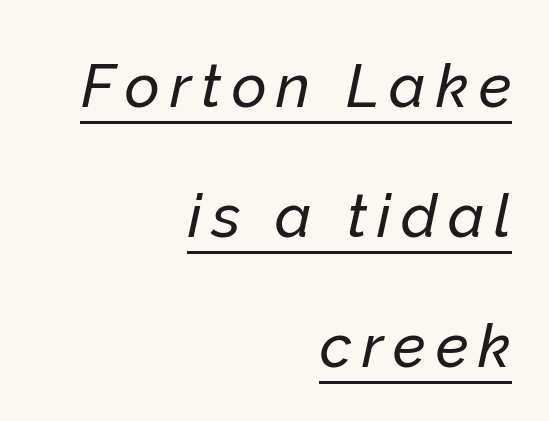
Regarding leading, the lines here are spaced well apart. The face used here has a pronounced slope to its letters. Line endings align vertically; line beginnings do not. The rendered words wear a rule along their underside.
